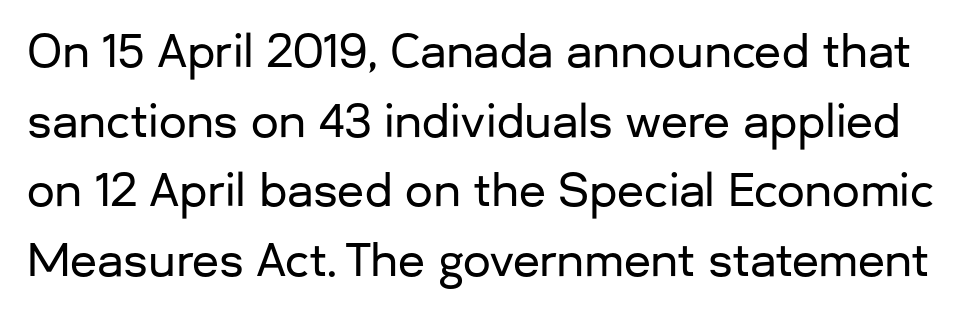
{"serif": "no", "italic": "no", "width": "normal", "stroke_contrast": "low", "x_height": "medium", "monospaced": "no", "underline": "no", "line_spacing": "normal", "line_spacing_ratio": 1.58, "letter_spacing": "normal", "letter_spacing_em": 0.0, "glyph_px": 44}
